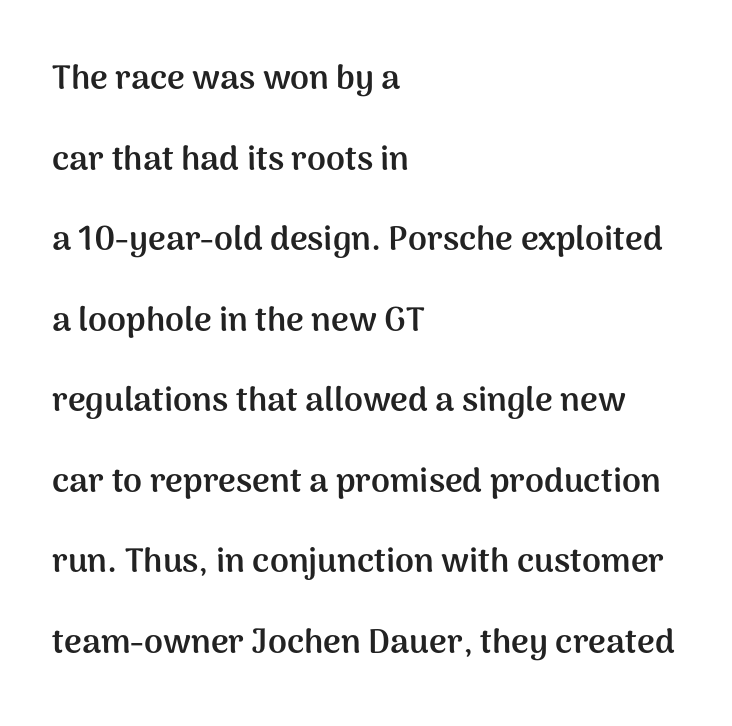
Q: Is the text bold? A: Yes.
Q: Is the text italic (slanted)? A: No, it is upright.
Q: Is the typeface a serif or a sans-serif typeface? A: Sans-serif.
Q: Is the text underlined? A: No.
Q: How is the paragraph aligned? A: Left-aligned.
Q: Is the spacing between letters normal or unusually wide? A: Normal.
Q: Is the spacing between lines tight, normal or loose? A: Loose.
Q: Width (condensed, normal, or wide)? A: Normal.
Q: Stroke contrast? A: Medium.
Q: x-height? A: Medium.
Q: Monospaced? A: No.
